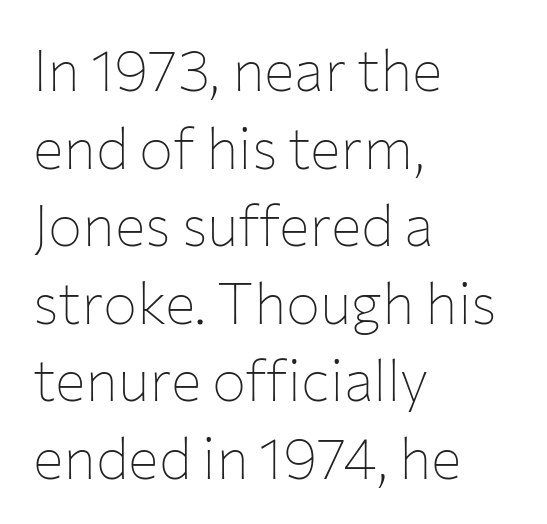
The image shows 57 px thin sans-serif type, upright; set left-aligned, normal line spacing (1.36x), normal letter spacing, not underlined; low stroke contrast and a medium x-height.
